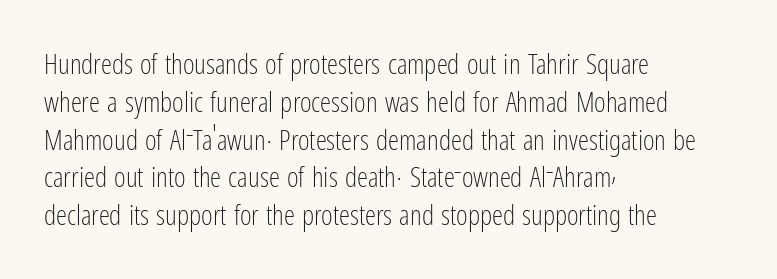
Q: Is the text bold? A: No.
Q: Is the text italic (slanted)? A: No, it is upright.
Q: Is the typeface a serif or a sans-serif typeface? A: Sans-serif.
Q: Is the text underlined? A: No.
Q: How is the paragraph aligned? A: Left-aligned.
Q: Is the spacing between letters normal or unusually wide? A: Normal.
Q: Is the spacing between lines tight, normal or loose? A: Normal.
Q: Width (condensed, normal, or wide)? A: Condensed.
Q: Stroke contrast? A: Low.
Q: x-height? A: Medium.
Q: Monospaced? A: No.
